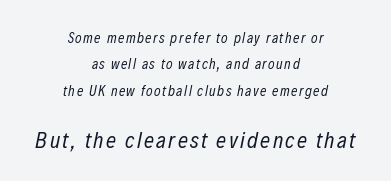
Q: Is the text bold? A: No.
Q: Is the text italic (slanted)? A: Yes, it leans right by about 12 degrees.
Q: Is the text underlined? A: No.
Q: How is the paragraph aligned? A: Centered.
Q: Which block of text is set in a larger size, the first (top) or the second (bottom)? A: The second (bottom) one.
